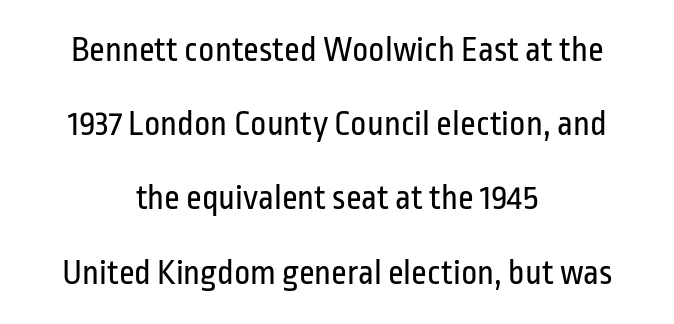
Letterform terminals end flat and unadorned throughout the passage. Stroke mass is kept to a normal reading level or below. The font's upright variant was chosen for this text. The area under the type is left untouched.
